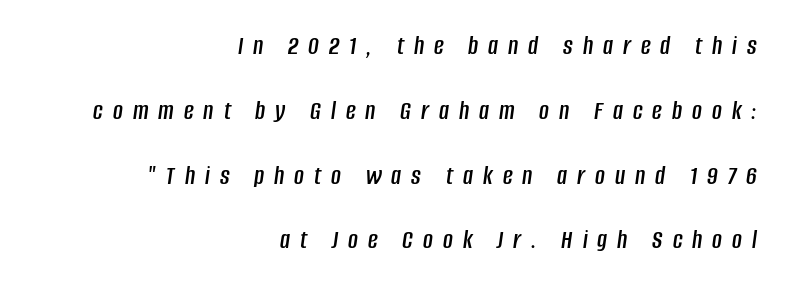
Descenders are the only things crossing below the line. The tracking jumps out immediately: characters are airy and widely separated. Quick note: italic. Compared with typical paragraphs, the rows here are farther apart. These lines stack with their right ends in a neat column.
